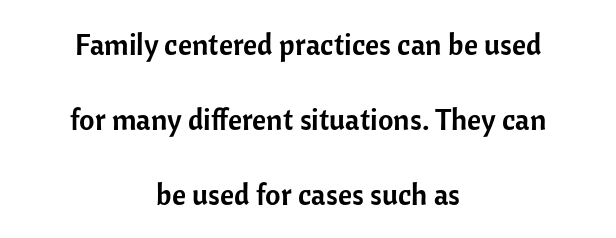
The image shows 30 px sans-serif type, upright; set centered, loose line spacing (2.5x), normal letter spacing, not underlined; low stroke contrast and a medium x-height.
